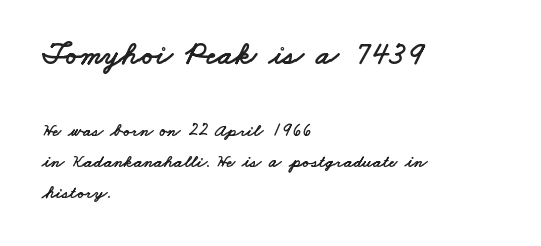
Does the copy run flush right? No — it runs flush left. Each row of text sits above clean, open space. The designer went with a sans here, leaving each stem footless. You could call the tracking neutral — neither tight nor loose. Do the characters align in a grid? No, the font is proportional.
